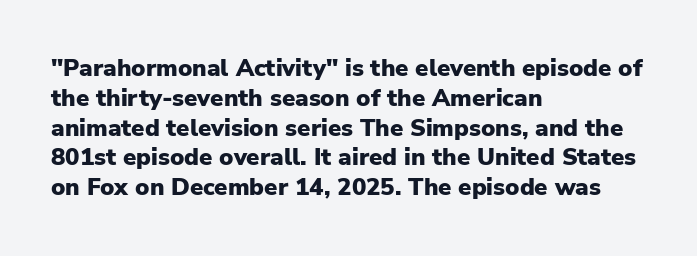
Q: Is the text bold? A: Yes.
Q: Is the text italic (slanted)? A: No, it is upright.
Q: Is the text underlined? A: No.
Q: How is the paragraph aligned? A: Left-aligned.
Q: Is the spacing between letters normal or unusually wide? A: Normal.
